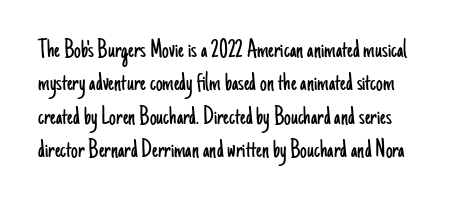
Upright lettering throughout. Default kerning and tracking; the words read as compact shapes. Descenders are the only things crossing below the line. No chunkiness to these letters — they're not bold.
